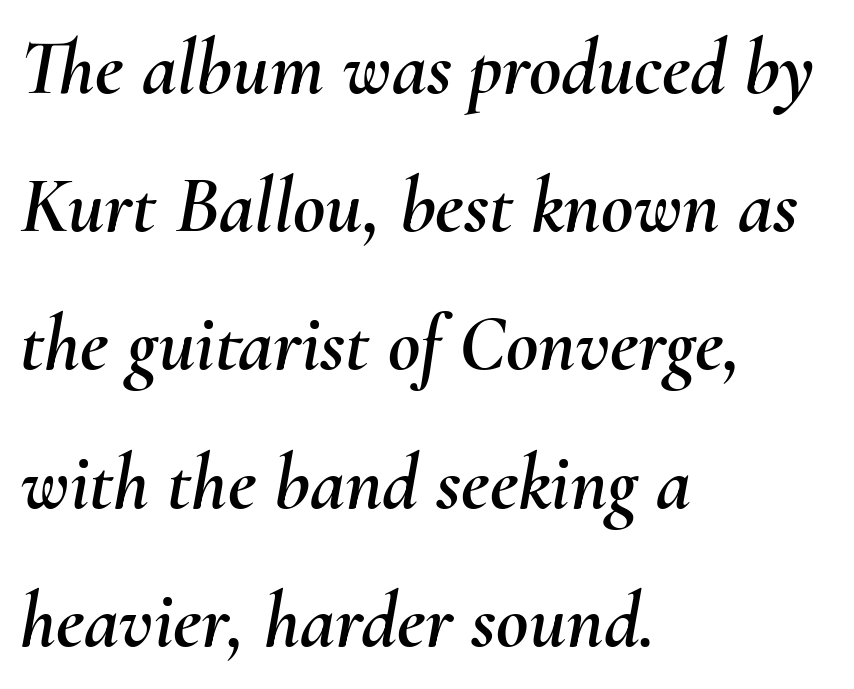
The letters sit at their default tracking, neither squeezed nor spread. Caption: multi-line text, flush left, ragged right. Slant detected: the letters are inclined. Beneath every word, the page is bare. Note the varied advance widths — an 'i' is clearly narrower than an 'm'.
